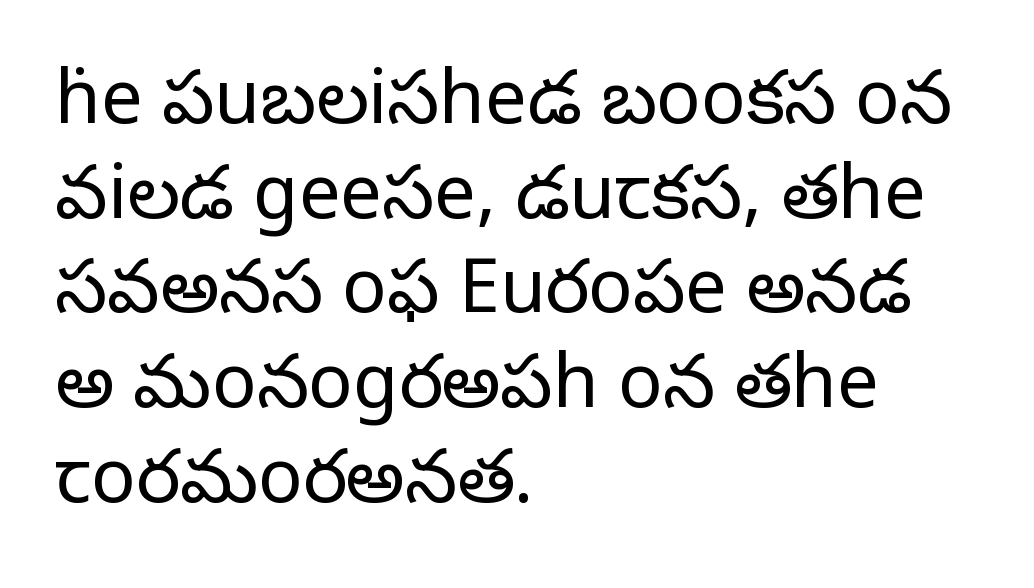
Check where the strokes stop: tiny serifs finish them off. The face used here is proportionally spaced, like ordinary book or web type. Summary of vertical rhythm: regular, with standard interline spacing. Short note: letters normally spaced.
